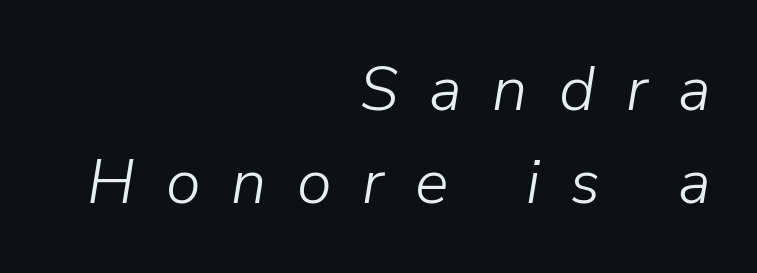
{"italic": "yes", "lean": "right", "slant_degrees": 9, "bold": "no", "weight": "light", "width": "normal", "stroke_contrast": "low", "x_height": "medium", "monospaced": "no", "underline": "no", "align": "right", "line_spacing": "normal", "line_spacing_ratio": 1.48, "letter_spacing": "wide", "letter_spacing_em": 0.49, "glyph_px": 63}
